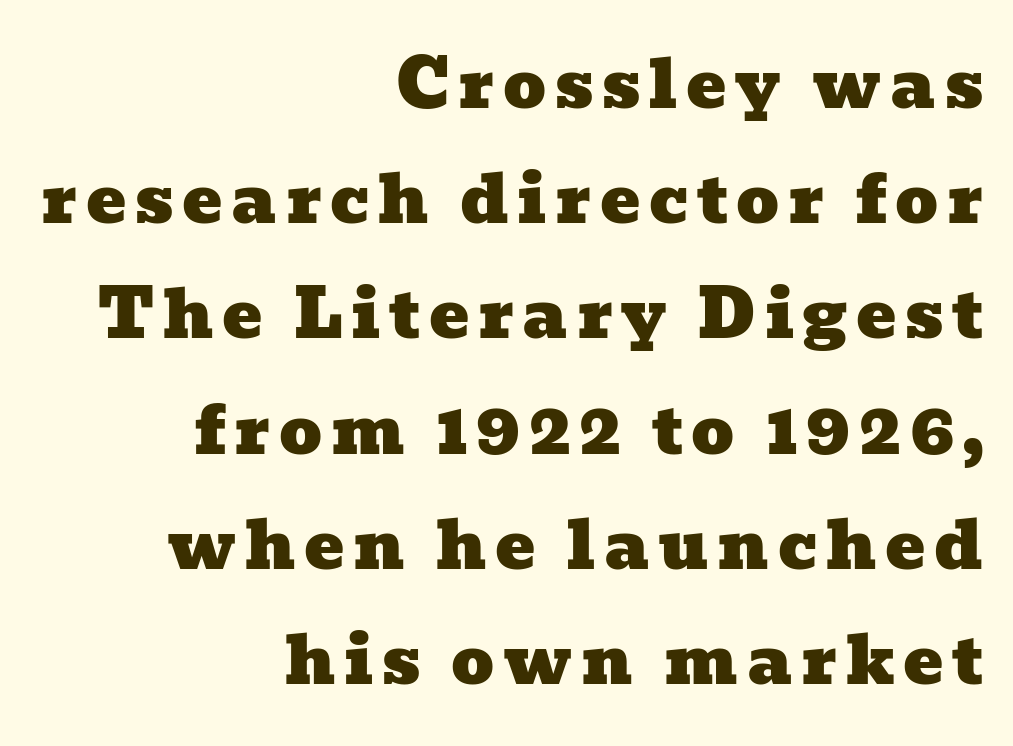
Q: Is the typeface a serif or a sans-serif typeface? A: Serif.
Q: Is the text underlined? A: No.
Q: How is the paragraph aligned? A: Right-aligned.
Q: Width (condensed, normal, or wide)? A: Wide.
Q: Stroke contrast? A: Low.
Q: x-height? A: Medium.
Q: Monospaced? A: No.
